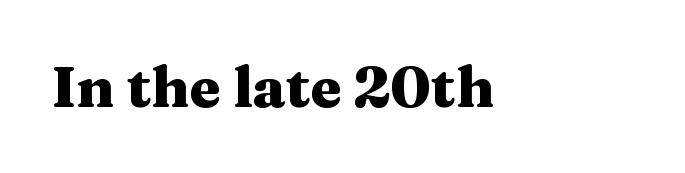
{"serif": "yes", "italic": "no", "bold": "yes", "weight": "heavy", "width": "wide", "stroke_contrast": "medium", "x_height": "medium", "monospaced": "no", "underline": "no", "letter_spacing": "normal", "letter_spacing_em": 0.0, "glyph_px": 57}
